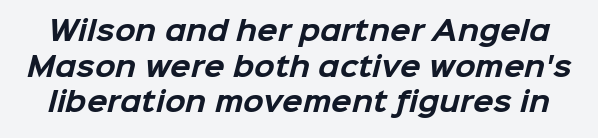
The image shows 27 px bold type; set normal line spacing (1.32x), normal letter spacing, not underlined.
